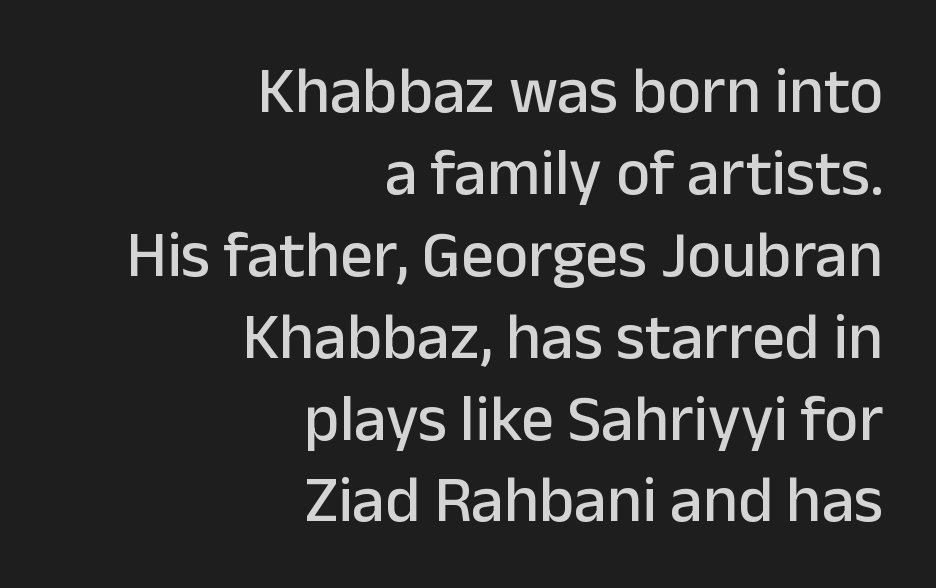
The image shows 65 px sans-serif type, upright; set right-aligned, normal line spacing (1.26x), normal letter spacing, not underlined; low stroke contrast and a medium x-height.
